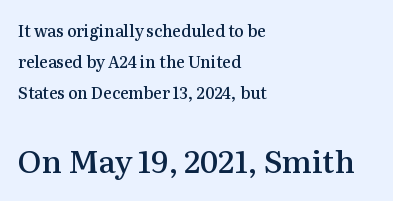
The image shows 31 px semibold serif type, upright; set left-aligned, loose line spacing (1.94x), normal letter spacing, not underlined; the second (bottom) block is 1.94x larger; medium stroke contrast and a medium x-height.
